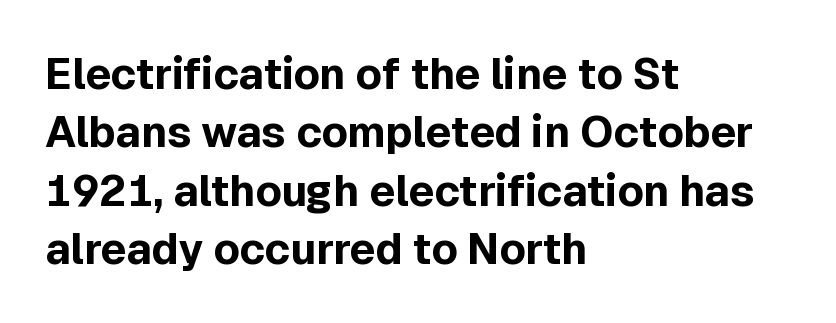
Type without underlining. Students, note that the glyphs here touch the page at normal intervals. The letters stand straight up with perfectly vertical stems. The font family rendered here belongs to the sans-serif group. Proportional: the letters do not fall into vertical columns. Heft: maximum for text — a bold.
